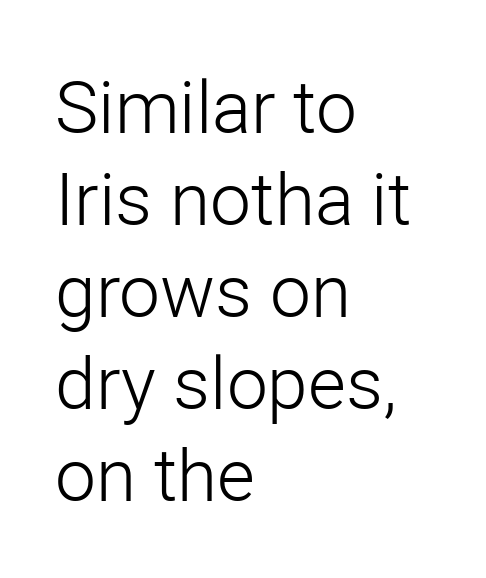
{"serif": "no", "italic": "no", "bold": "no", "weight": "light", "width": "normal", "stroke_contrast": "low", "x_height": "medium", "monospaced": "no", "underline": "no", "align": "left", "line_spacing": "normal", "line_spacing_ratio": 1.26, "letter_spacing": "normal", "letter_spacing_em": 0.0, "glyph_px": 73}
